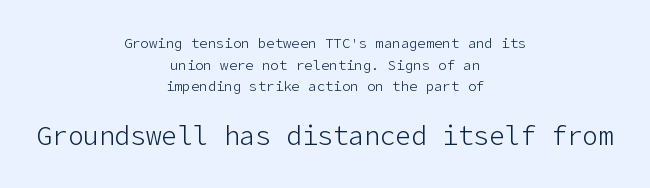
The image shows 26 px text type, upright; set centered, normal line spacing (1.54x), normal letter spacing, not underlined; the second (bottom) block is 1.86x larger.
